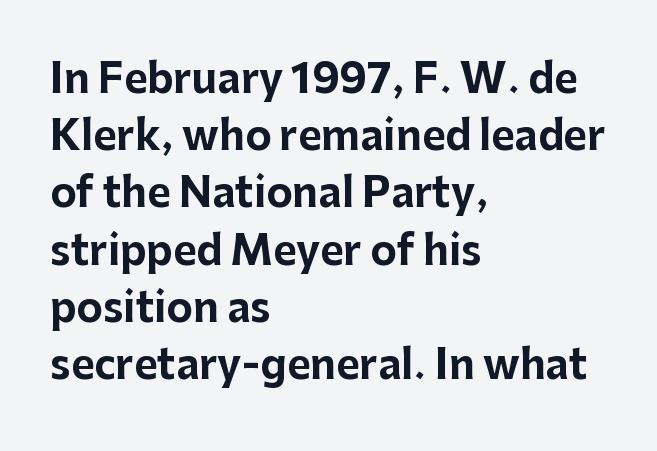
{"serif": "no", "italic": "no", "bold": "yes", "weight": "bold", "width": "normal", "stroke_contrast": "low", "x_height": "medium", "monospaced": "no", "underline": "no", "align": "left", "line_spacing": "normal", "line_spacing_ratio": 1.43, "letter_spacing": "normal", "letter_spacing_em": 0.0, "glyph_px": 40}
